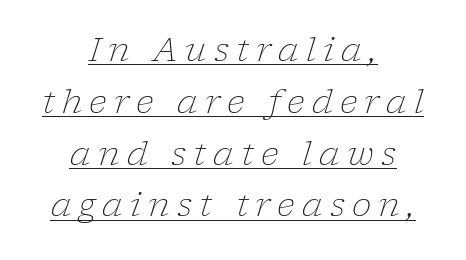
Teacher's note: observe the equal gaps on both sides — that is centered alignment. The typography opts for an oblique posture over an upright one. To sum up the face: it has serifs. The letters advance in unequal steps, a hallmark of proportional type.
